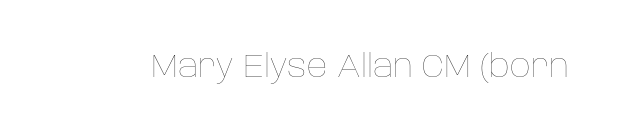
{"italic": "no", "bold": "no", "weight": "thin", "width": "normal", "stroke_contrast": "low", "x_height": "large", "monospaced": "no", "underline": "no", "letter_spacing": "normal", "letter_spacing_em": 0.0, "glyph_px": 32}
